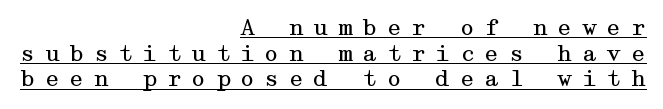
{"italic": "no", "bold": "no", "underline": "yes", "align": "right", "line_spacing_ratio": 1.17, "letter_spacing": "wide", "letter_spacing_em": 0.41, "glyph_px": 22}
